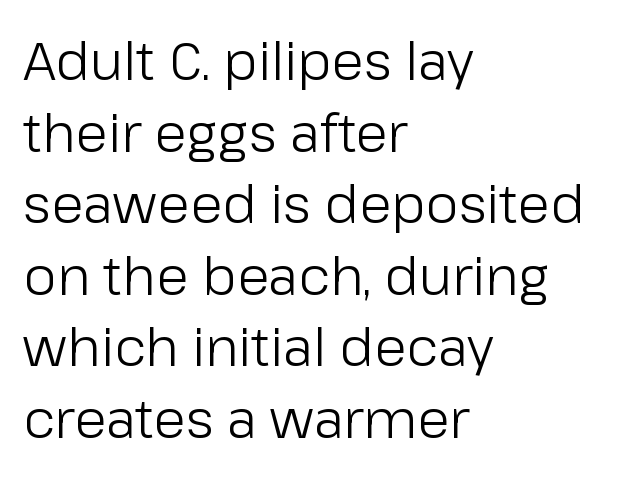
Q: Is the text bold? A: No.
Q: Is the text italic (slanted)? A: No, it is upright.
Q: Is the typeface a serif or a sans-serif typeface? A: Sans-serif.
Q: Is the text underlined? A: No.
Q: How is the paragraph aligned? A: Left-aligned.
Q: Is the spacing between letters normal or unusually wide? A: Normal.
Q: Is the spacing between lines tight, normal or loose? A: Normal.
Q: Width (condensed, normal, or wide)? A: Normal.
Q: Stroke contrast? A: Low.
Q: x-height? A: Medium.
Q: Monospaced? A: No.
